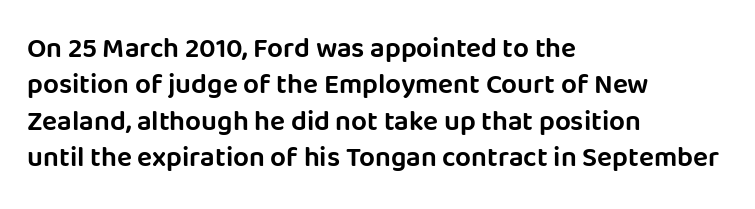
{"serif": "no", "italic": "no", "width": "normal", "stroke_contrast": "low", "x_height": "large", "monospaced": "no", "underline": "no", "align": "left", "line_spacing": "normal", "line_spacing_ratio": 1.3, "letter_spacing": "normal", "letter_spacing_em": 0.0, "glyph_px": 28}
